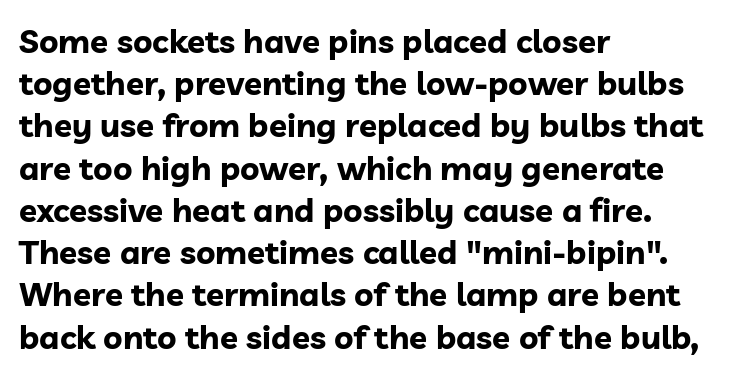
Q: Is the text bold? A: Yes.
Q: Is the text italic (slanted)? A: No, it is upright.
Q: Is the typeface a serif or a sans-serif typeface? A: Sans-serif.
Q: Is the text underlined? A: No.
Q: How is the paragraph aligned? A: Left-aligned.
Q: Is the spacing between letters normal or unusually wide? A: Normal.
Q: Is the spacing between lines tight, normal or loose? A: Normal.
Q: Width (condensed, normal, or wide)? A: Normal.
Q: Stroke contrast? A: Low.
Q: x-height? A: Medium.
Q: Monospaced? A: No.
